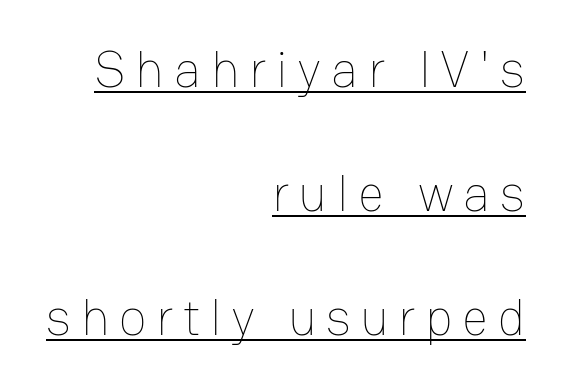
{"italic": "no", "bold": "no", "weight": "thin", "width": "normal", "stroke_contrast": "low", "x_height": "medium", "monospaced": "no", "underline": "yes", "align": "right", "line_spacing": "loose", "line_spacing_ratio": 2.43, "glyph_px": 51}
